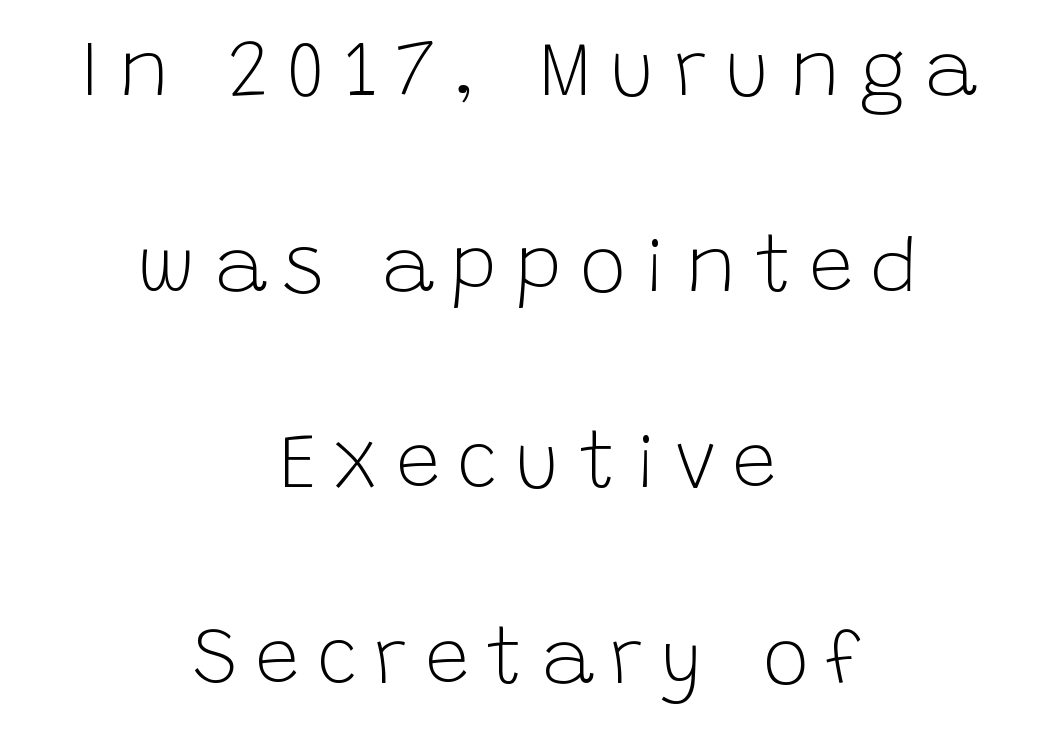
Q: Is the text bold? A: No.
Q: Is the text italic (slanted)? A: No, it is upright.
Q: Is the typeface a serif or a sans-serif typeface? A: Sans-serif.
Q: Is the text underlined? A: No.
Q: How is the paragraph aligned? A: Centered.
Q: Is the spacing between letters normal or unusually wide? A: Unusually wide.
Q: Is the spacing between lines tight, normal or loose? A: Loose.
Q: Width (condensed, normal, or wide)? A: Normal.
Q: Stroke contrast? A: Low.
Q: x-height? A: Large.
Q: Monospaced? A: No.
